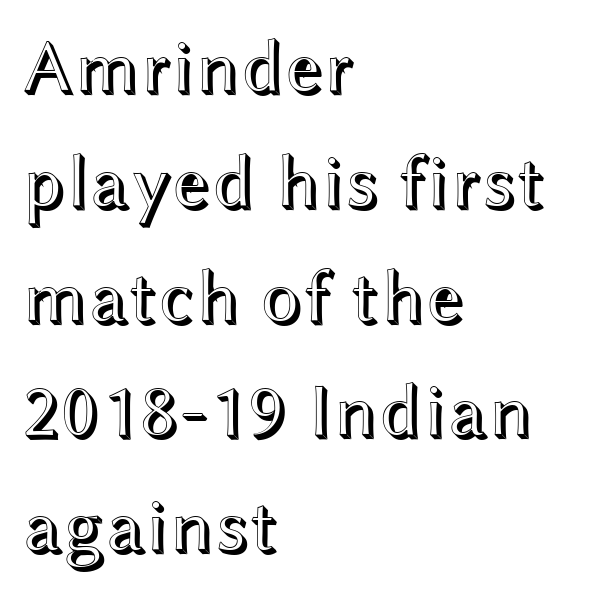
{"italic": "no", "width": "wide", "x_height": "medium", "monospaced": "no", "underline": "no", "align": "left", "line_spacing": "normal", "line_spacing_ratio": 1.51, "letter_spacing": "normal", "letter_spacing_em": 0.0, "glyph_px": 76}
